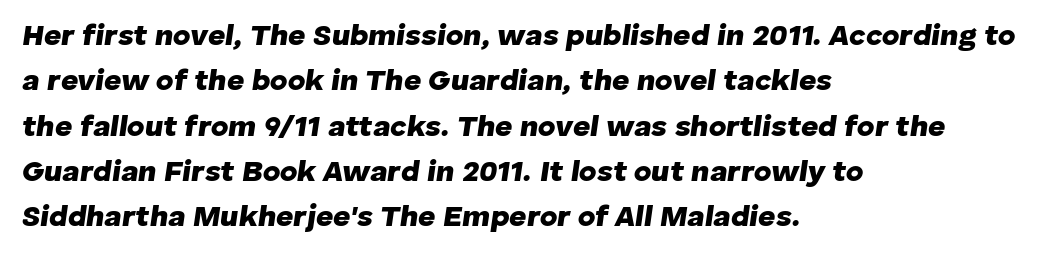
The image shows 30 px heavy type, italic (leaning right); set left-aligned, normal line spacing (1.51x), normal letter spacing, not underlined; low stroke contrast and a medium x-height.
